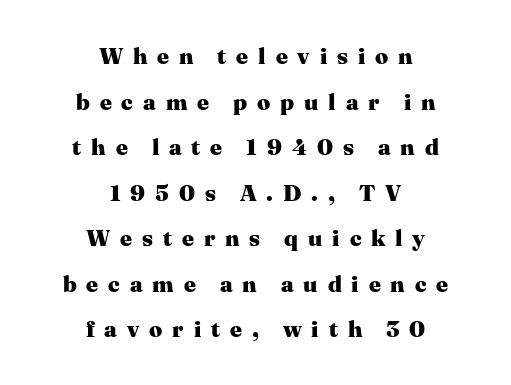
The lettering holds an erect, upright posture throughout. What stands out about the letter spacing? Its width — letters are far apart. This is heavy type, rendered in bold. Honestly, there is no underline to notice here at all.
